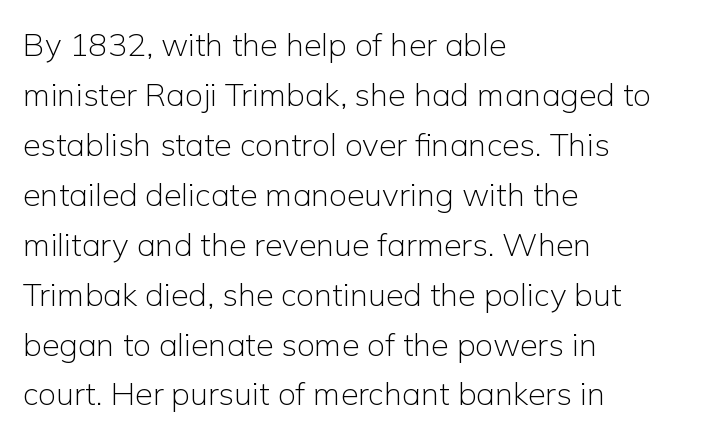
Look at the tracking — it's just the regular setting, nothing added. The string is rendered with underlining switched off. These glyphs show unthickened strokes, regular width or finer. This rendering employs a face without finishing strokes, i.e., a sans-serif. If you drew a ruler down the left edge, every line would touch it. Each letter keeps its own natural width here, so spacing adapts to shape.
